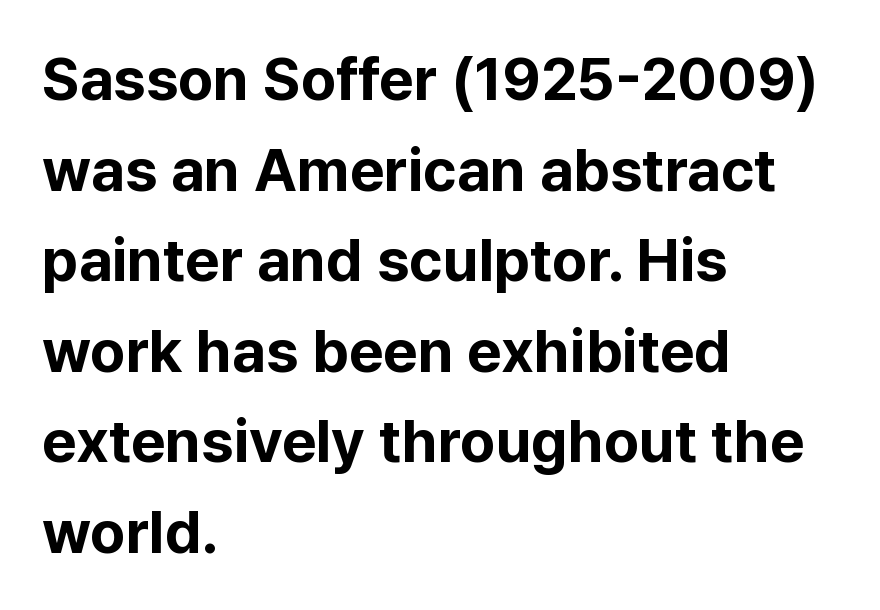
Q: Is the text bold? A: Yes.
Q: Is the text italic (slanted)? A: No, it is upright.
Q: Is the typeface a serif or a sans-serif typeface? A: Sans-serif.
Q: Is the text underlined? A: No.
Q: How is the paragraph aligned? A: Left-aligned.
Q: Is the spacing between letters normal or unusually wide? A: Normal.
Q: Is the spacing between lines tight, normal or loose? A: Normal.
Q: Width (condensed, normal, or wide)? A: Normal.
Q: Stroke contrast? A: Low.
Q: x-height? A: Medium.
Q: Monospaced? A: No.
